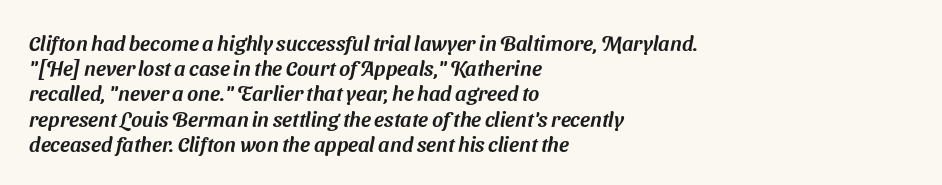
The image shows 21 px text type; set left-aligned, line spacing 1.2x, normal letter spacing, not underlined.
